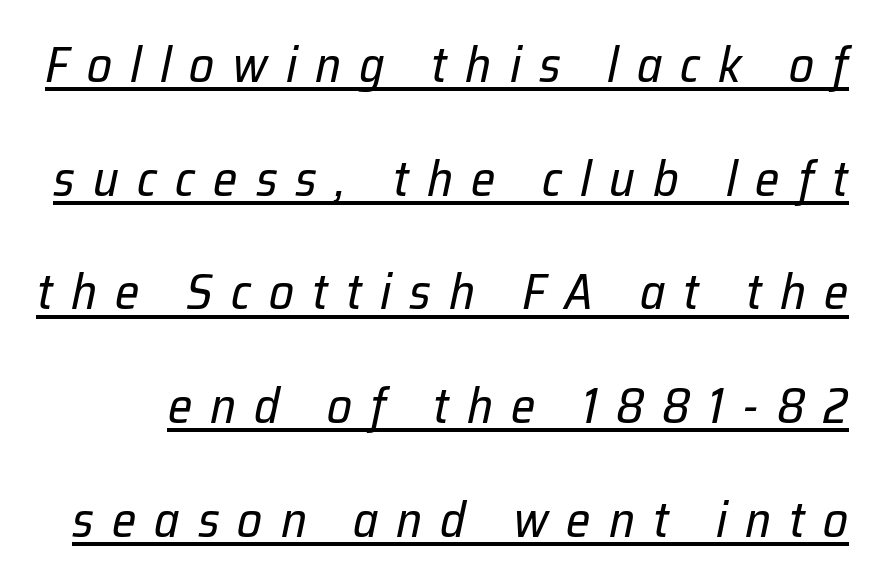
These characters rest on top of a visible drawn line. Airy leading. The passage shown is not bold in any degree. You could not count columns in this text — the font is proportionally spaced. The font's italic variant was chosen for this text.
